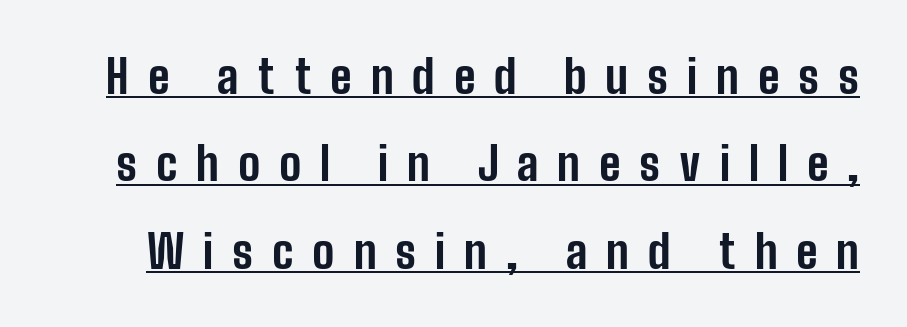
Q: Is the text bold? A: Yes.
Q: Is the text italic (slanted)? A: No, it is upright.
Q: Is the typeface a serif or a sans-serif typeface? A: Sans-serif.
Q: Is the text underlined? A: Yes.
Q: Is the spacing between letters normal or unusually wide? A: Unusually wide.
Q: Is the spacing between lines tight, normal or loose? A: Loose.
Q: Width (condensed, normal, or wide)? A: Condensed.
Q: Stroke contrast? A: Low.
Q: x-height? A: Medium.
Q: Monospaced? A: No.
